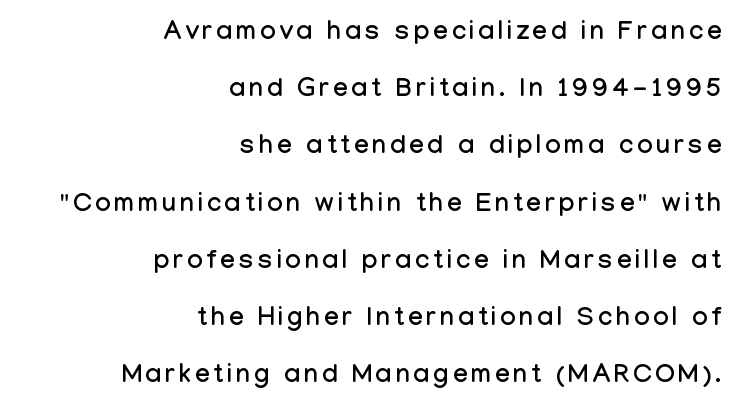
The image shows 26 px text type, upright; set right-aligned, loose line spacing (2.2x), not underlined.
